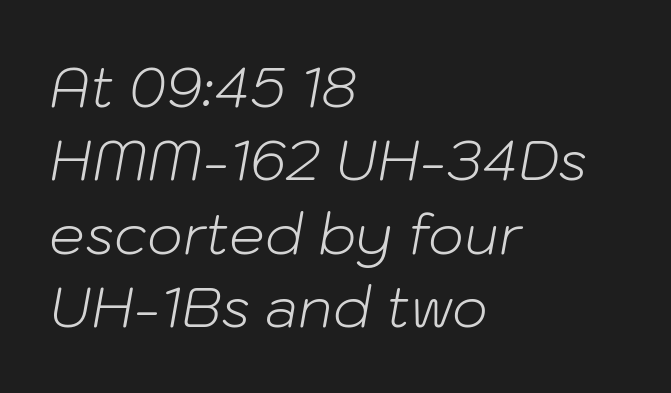
Q: Is the text bold? A: No.
Q: Is the text italic (slanted)? A: Yes, it leans right by about 10 degrees.
Q: Is the text underlined? A: No.
Q: How is the paragraph aligned? A: Left-aligned.
Q: Is the spacing between letters normal or unusually wide? A: Normal.
Q: Is the spacing between lines tight, normal or loose? A: Normal.
Q: Width (condensed, normal, or wide)? A: Normal.
Q: Stroke contrast? A: Low.
Q: x-height? A: Medium.
Q: Monospaced? A: No.
